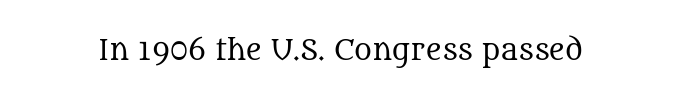
The image shows 27 px text type, upright; set normal letter spacing, not underlined.
